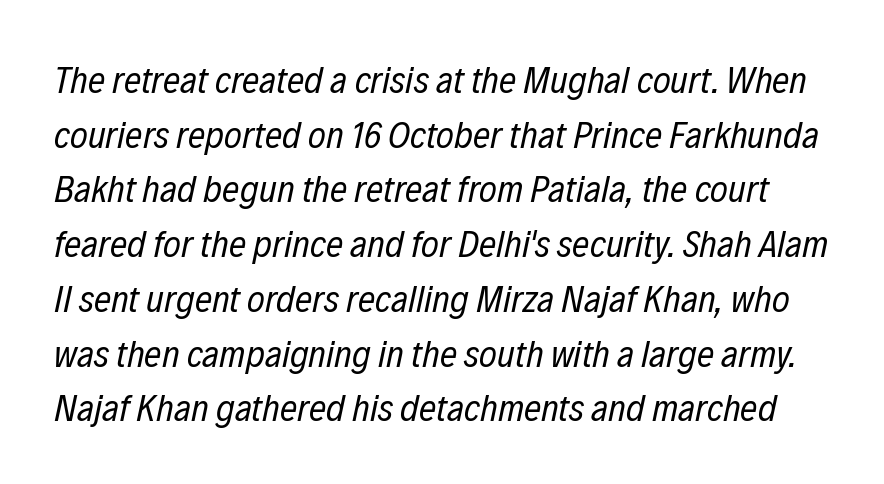
Q: Is the text bold? A: No.
Q: Is the text italic (slanted)? A: Yes, it leans right by about 12 degrees.
Q: Is the text underlined? A: No.
Q: Is the spacing between letters normal or unusually wide? A: Normal.
Q: Is the spacing between lines tight, normal or loose? A: Normal.
Q: Width (condensed, normal, or wide)? A: Condensed.
Q: Stroke contrast? A: Low.
Q: x-height? A: Medium.
Q: Monospaced? A: No.
